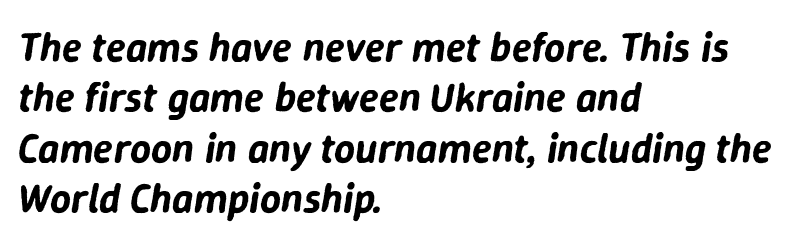
These lines are set flush left with a ragged right edge. Is the type slanted? Yes — the strokes lean at a clear angle. The glyphs are unaccompanied by any horizontal stroke below them. The face used here is proportionally spaced, like ordinary book or web type.
